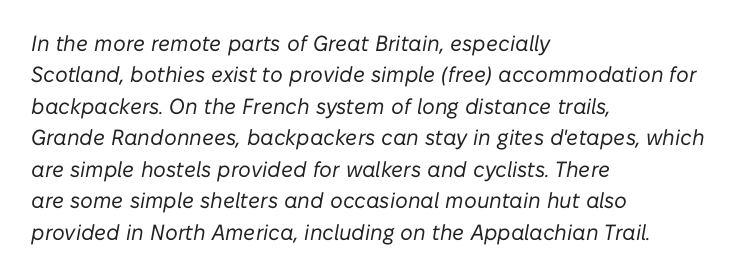
Q: Is the text bold? A: No.
Q: Is the text italic (slanted)? A: Yes, it leans right by about 10 degrees.
Q: Is the text underlined? A: No.
Q: How is the paragraph aligned? A: Left-aligned.
Q: Is the spacing between letters normal or unusually wide? A: Normal.
Q: Is the spacing between lines tight, normal or loose? A: Normal.
